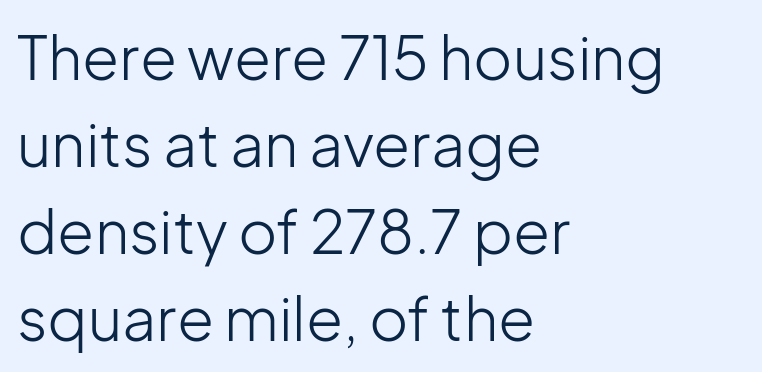
{"serif": "no", "italic": "no", "bold": "no", "weight": "light", "width": "normal", "stroke_contrast": "low", "x_height": "medium", "monospaced": "no", "underline": "no", "align": "left", "line_spacing": "normal", "line_spacing_ratio": 1.45, "letter_spacing": "normal", "letter_spacing_em": 0.0, "glyph_px": 60}
